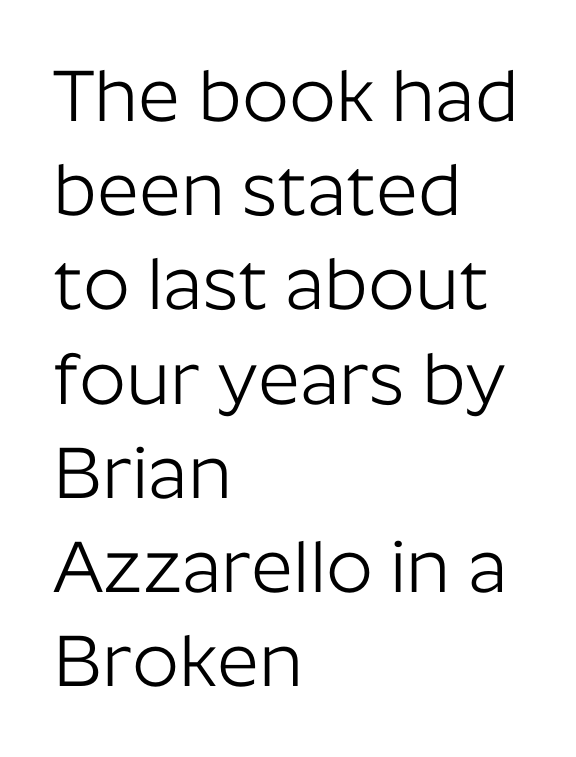
Does the type have serifs? No, each stem ends abruptly. Words float on clear page, feet unadorned. Each new line begins a customary step beneath the previous one. Each letter keeps its own natural width here, so spacing adapts to shape.
